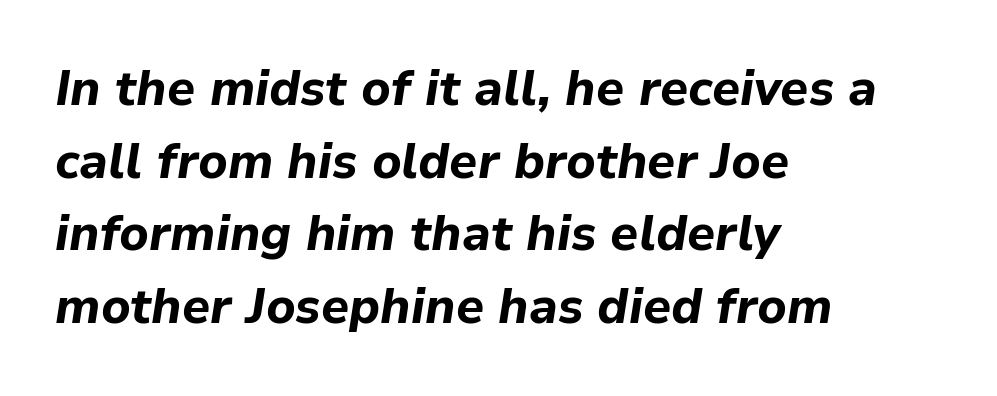
Note the varied advance widths — an 'i' is clearly narrower than an 'm'. Typographic density is high because the face is bold. Plain, unruled lines of type. Baseline-to-baseline distance is the conventional proportion of letter height. There is no visible air inserted between adjacent glyphs.
